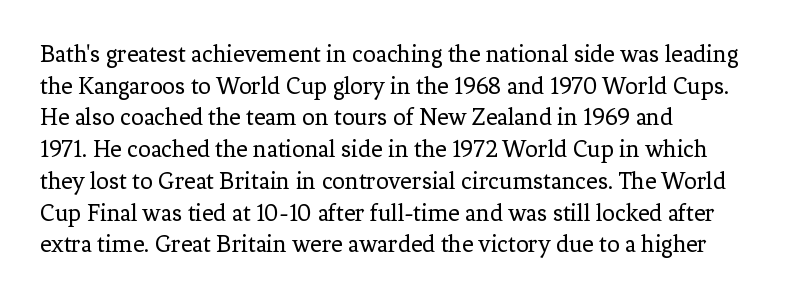
{"italic": "no", "bold": "no", "underline": "no", "align": "left", "line_spacing": "normal", "line_spacing_ratio": 1.27, "letter_spacing": "normal", "letter_spacing_em": 0.0, "glyph_px": 25}
